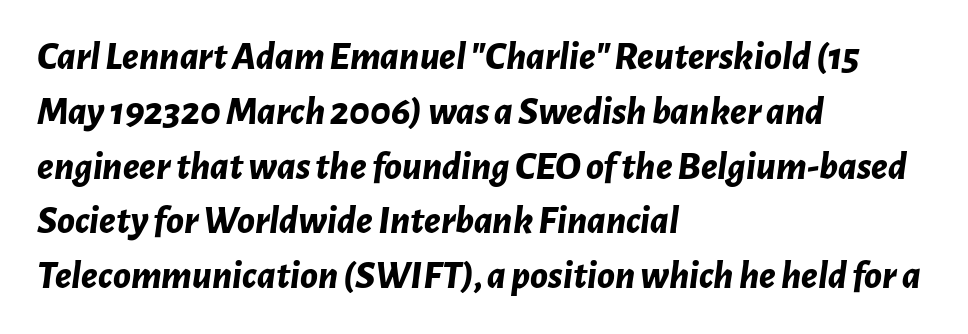
{"italic": "yes", "lean": "right", "slant_degrees": 7, "bold": "yes", "weight": "bold", "width": "normal", "stroke_contrast": "low", "x_height": "medium", "monospaced": "no", "underline": "no", "align": "left", "line_spacing": "normal", "line_spacing_ratio": 1.37, "letter_spacing": "normal", "letter_spacing_em": 0.0, "glyph_px": 40}
